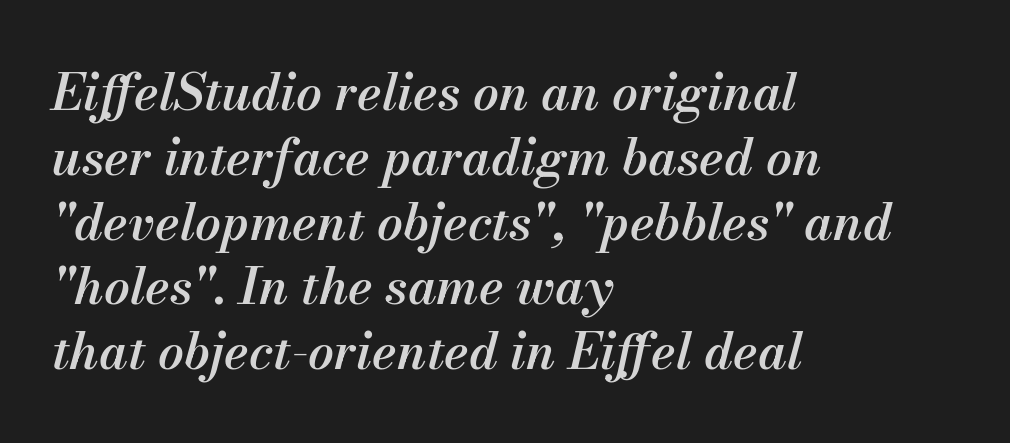
Q: Is the text bold? A: Semi-bold.
Q: Is the text italic (slanted)? A: Yes, it leans right by about 13 degrees.
Q: Is the text underlined? A: No.
Q: How is the paragraph aligned? A: Left-aligned.
Q: Is the spacing between letters normal or unusually wide? A: Normal.
Q: Is the spacing between lines tight, normal or loose? A: Normal.
Q: Width (condensed, normal, or wide)? A: Normal.
Q: Stroke contrast? A: Medium.
Q: x-height? A: Small.
Q: Monospaced? A: No.
